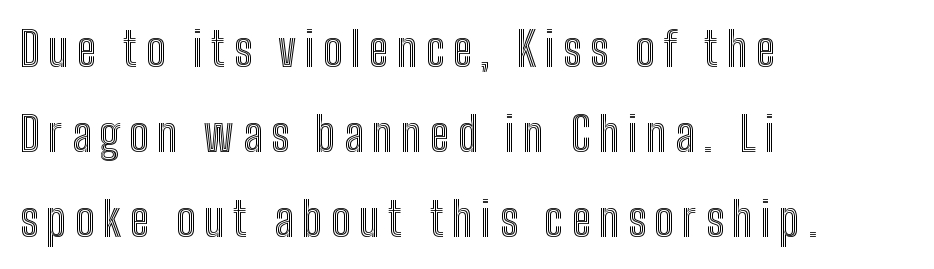
Q: Is the text italic (slanted)? A: No, it is upright.
Q: Is the text underlined? A: No.
Q: How is the paragraph aligned? A: Left-aligned.
Q: Width (condensed, normal, or wide)? A: Condensed.
Q: x-height? A: Medium.
Q: Monospaced? A: No.
